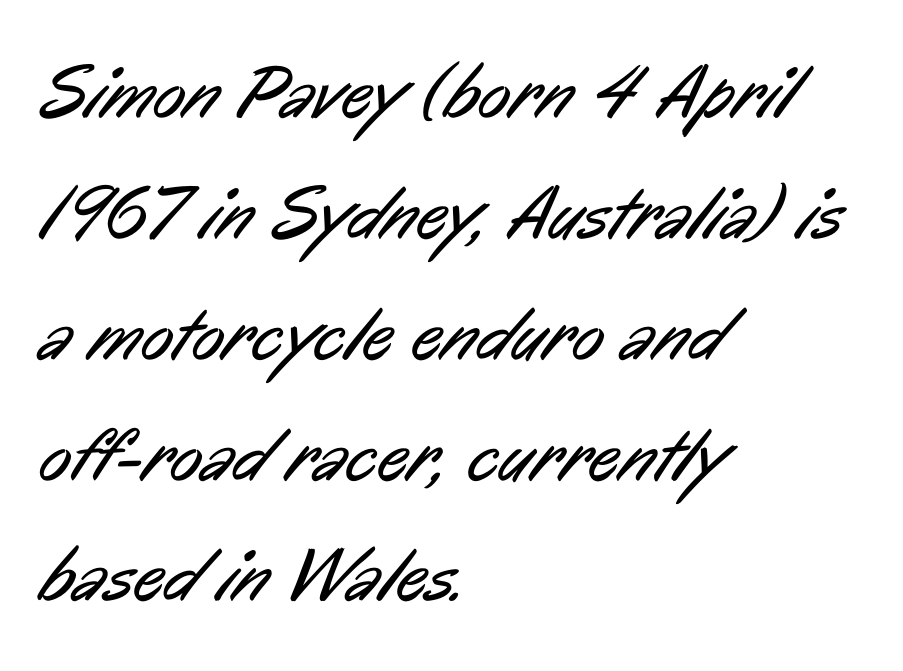
Q: Is the text bold? A: No.
Q: Is the typeface a serif or a sans-serif typeface? A: Sans-serif.
Q: Is the text underlined? A: No.
Q: How is the paragraph aligned? A: Left-aligned.
Q: Is the spacing between letters normal or unusually wide? A: Normal.
Q: Is the spacing between lines tight, normal or loose? A: Normal.
Q: Width (condensed, normal, or wide)? A: Condensed.
Q: Stroke contrast? A: Low.
Q: x-height? A: Medium.
Q: Monospaced? A: No.
